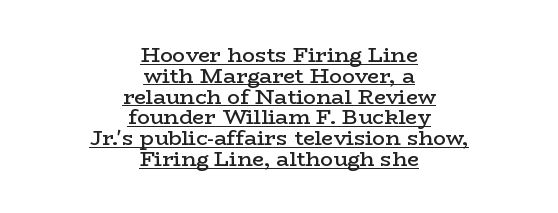
Whoever set this chose condensed vertical rhythm over breathing room. Posture: vertical. Nothing unusual about the tracking: characters are spaced as the font intends. The strokes are fattened partway — semibold, not bold. Every word sits above its own underline. The setting favours the middle, as headings and verse often do.
